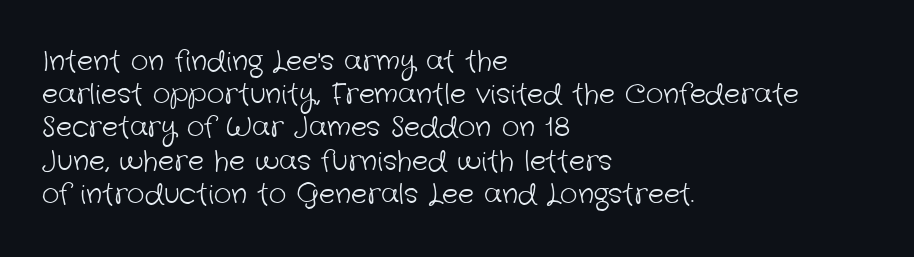
Left-aligned paragraph, ragged on the right. No word sits above an underline. This sample uses plain, unmodified letter spacing. No letter is thick-stroked: the sample isn't bold.
